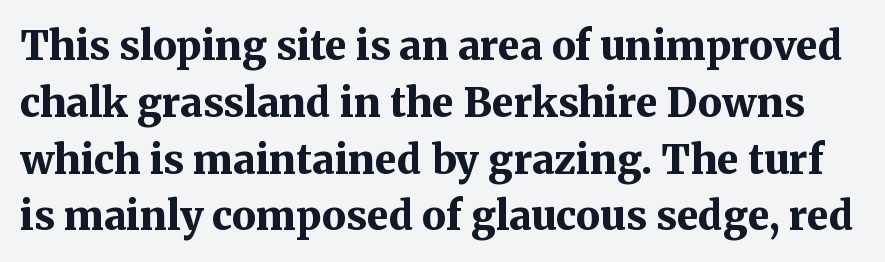
Short note: letters normally spaced. Stroke terminals: seriffed. Rendered with straight, roman letterforms. Each letter keeps its own natural width here, so spacing adapts to shape.
